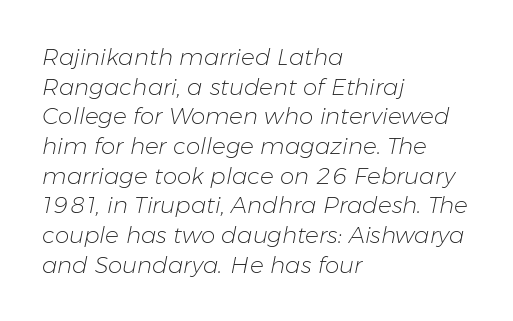
Q: Is the text bold? A: No.
Q: Is the text italic (slanted)? A: Yes, it leans right by about 11 degrees.
Q: Is the text underlined? A: No.
Q: How is the paragraph aligned? A: Left-aligned.
Q: Is the spacing between letters normal or unusually wide? A: Normal.
Q: Is the spacing between lines tight, normal or loose? A: Normal.
